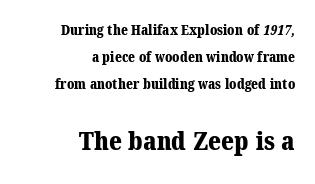
Q: Is the text bold? A: Yes.
Q: Is the text underlined? A: No.
Q: How is the paragraph aligned? A: Right-aligned.
Q: Is the spacing between letters normal or unusually wide? A: Normal.
Q: Is the spacing between lines tight, normal or loose? A: Loose.
Q: Which block of text is set in a larger size, the first (top) or the second (bottom)? A: The second (bottom) one.
